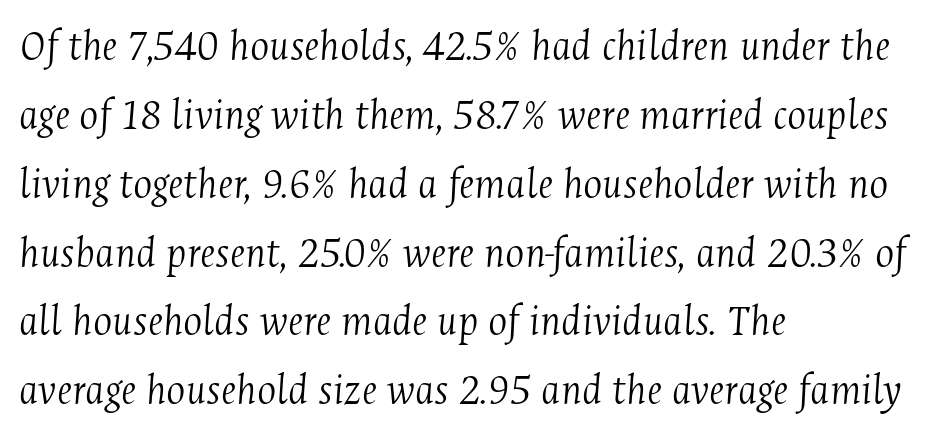
The space beneath each line is pristine and unruled. No extra ink here — the face is not bold. Yep, those are serifs on the letters. Students, note that the glyphs here touch the page at normal intervals.
